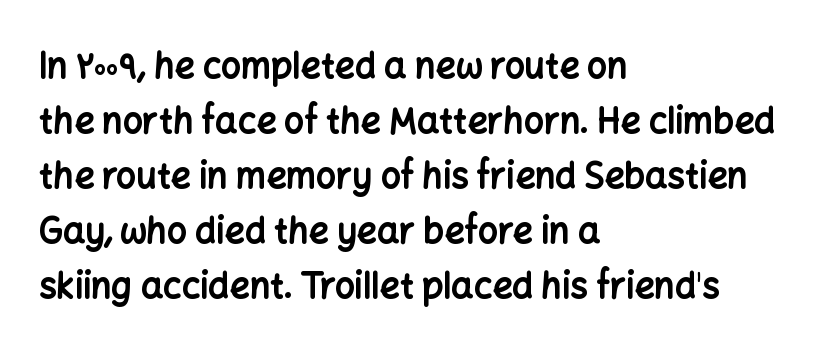
The image shows 35 px bold sans-serif type, upright; set left-aligned, normal line spacing (1.57x), normal letter spacing, not underlined; low stroke contrast and a medium x-height.
